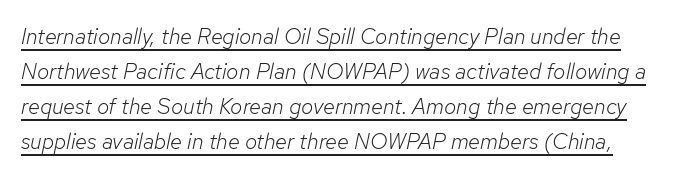
{"italic": "yes", "lean": "right", "slant_degrees": 12, "bold": "no", "underline": "yes", "line_spacing": "normal", "line_spacing_ratio": 1.59, "letter_spacing": "normal", "letter_spacing_em": 0.0, "glyph_px": 22}
